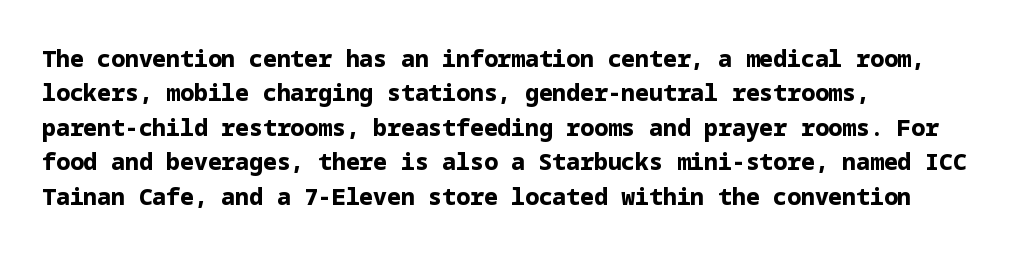
The image shows 23 px bold type, upright; set left-aligned, normal line spacing (1.5x), normal letter spacing, not underlined.
